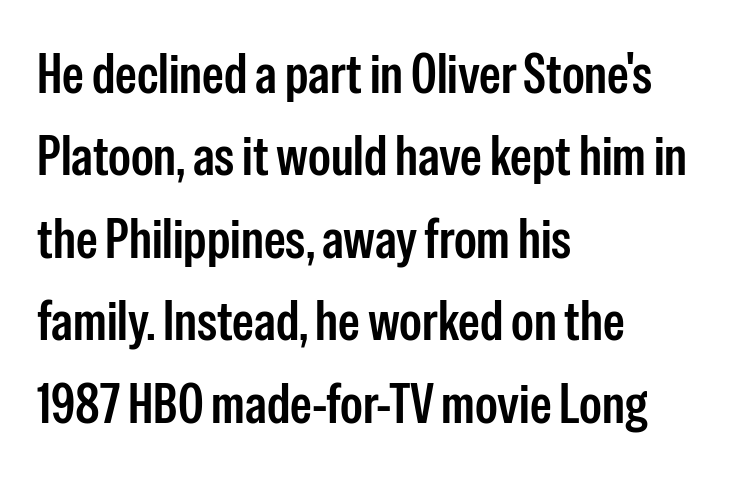
Rule under the text: the space is simply empty. What kind of face is this? One without serifs — a sans. Regular leading. The rendering uses natural spacing where letterforms have individual widths.
